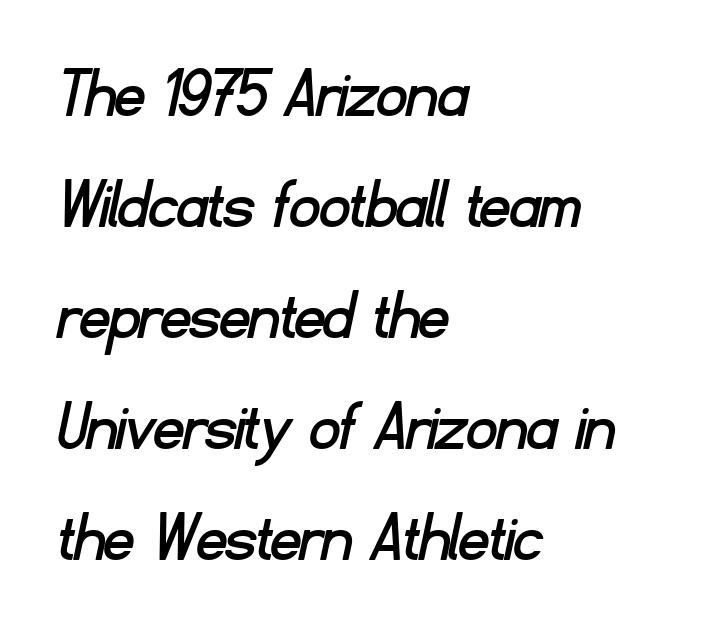
The gap between lines stays unmarked. This sample uses plain, unmodified letter spacing. Grotesque or geometric, the face here clearly has no serifs. Line starts are locked; line ends wander. Each letter keeps its own natural width here, so spacing adapts to shape. Regular leading.
